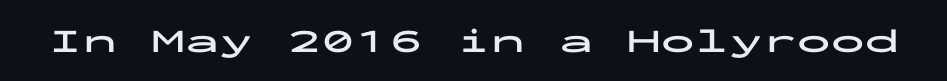
The image shows 34 px bold, wide sans-serif type, upright, monospaced; set normal letter spacing, not underlined; low stroke contrast and a medium x-height.
